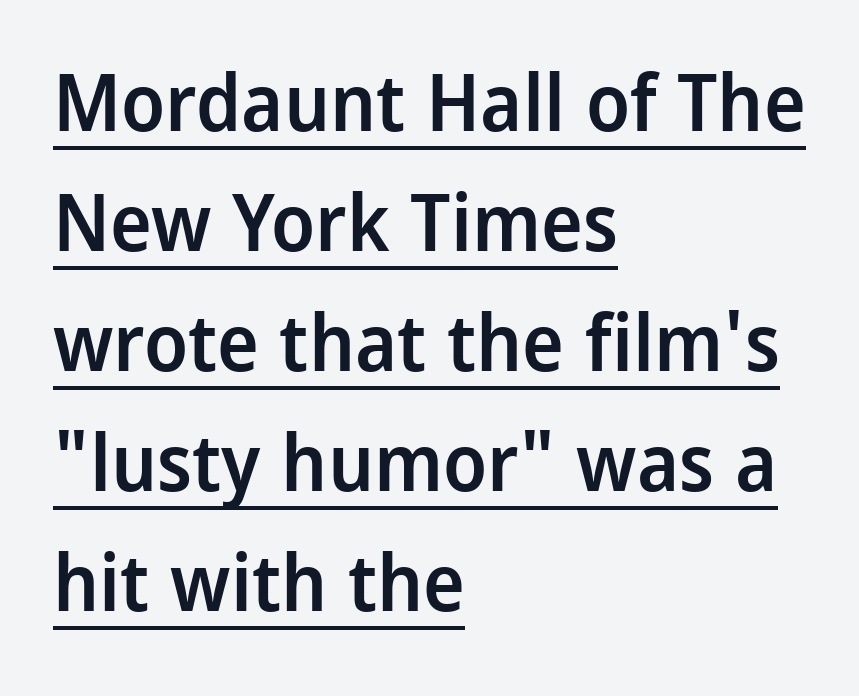
The image shows 79 px semibold, condensed sans-serif type, upright; set left-aligned, normal line spacing (1.52x), normal letter spacing, underlined; low stroke contrast and a large x-height.
